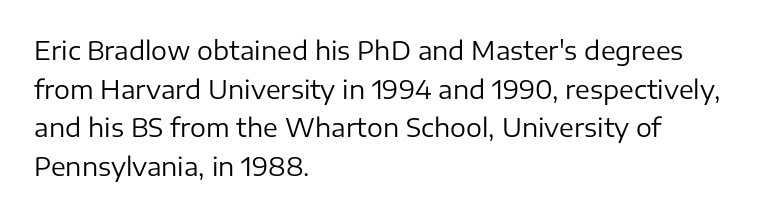
Notice how descenders clear the ascenders below comfortably — that's standard leading. Posture: vertical. Letter spacing: default. This rendering uses left alignment, leaving the right contour irregular.
